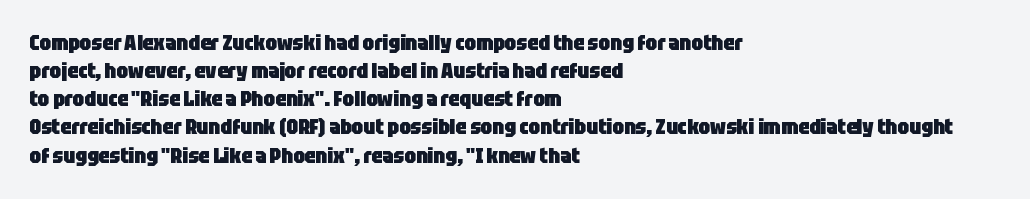
Q: Is the text bold? A: Yes.
Q: Is the text italic (slanted)? A: No, it is upright.
Q: Is the text underlined? A: No.
Q: How is the paragraph aligned? A: Left-aligned.
Q: Is the spacing between letters normal or unusually wide? A: Normal.
Q: Is the spacing between lines tight, normal or loose? A: Normal.
